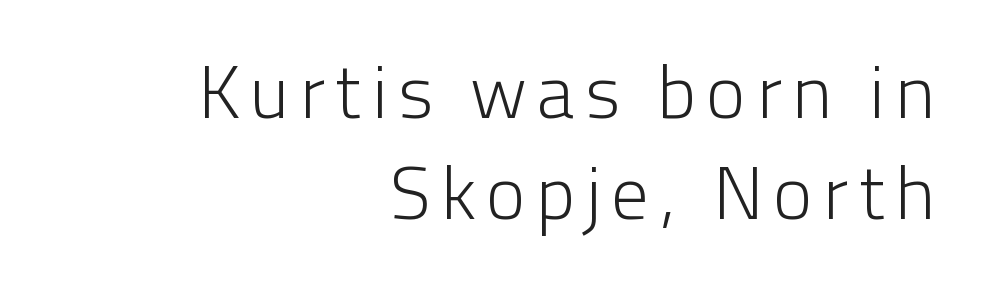
Q: Is the text bold? A: No.
Q: Is the text italic (slanted)? A: No, it is upright.
Q: Is the typeface a serif or a sans-serif typeface? A: Sans-serif.
Q: Is the text underlined? A: No.
Q: How is the paragraph aligned? A: Right-aligned.
Q: Is the spacing between lines tight, normal or loose? A: Normal.
Q: Width (condensed, normal, or wide)? A: Normal.
Q: Stroke contrast? A: Low.
Q: x-height? A: Medium.
Q: Monospaced? A: No.
